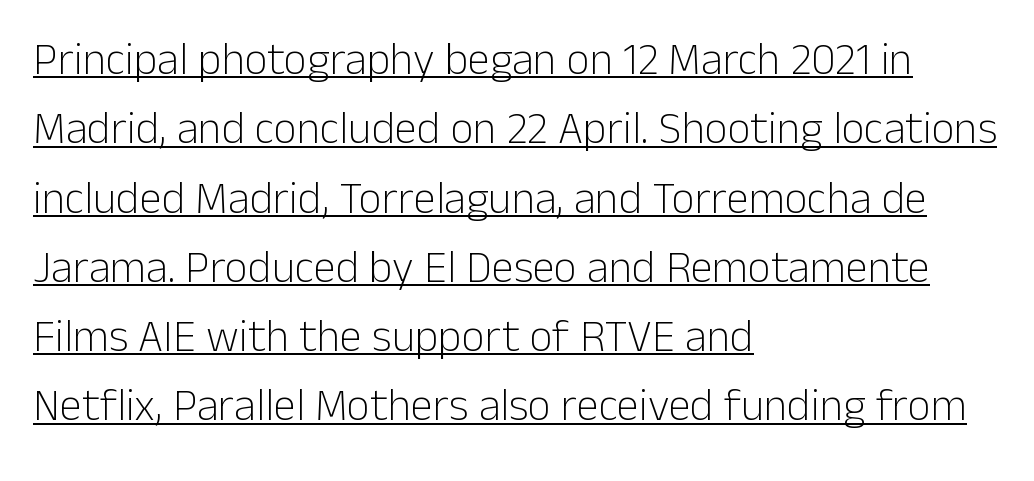
{"serif": "no", "italic": "no", "bold": "no", "weight": "light", "width": "normal", "stroke_contrast": "low", "x_height": "medium", "monospaced": "no", "underline": "yes", "align": "left", "line_spacing": "normal", "line_spacing_ratio": 1.54, "letter_spacing": "normal", "letter_spacing_em": 0.0, "glyph_px": 45}
